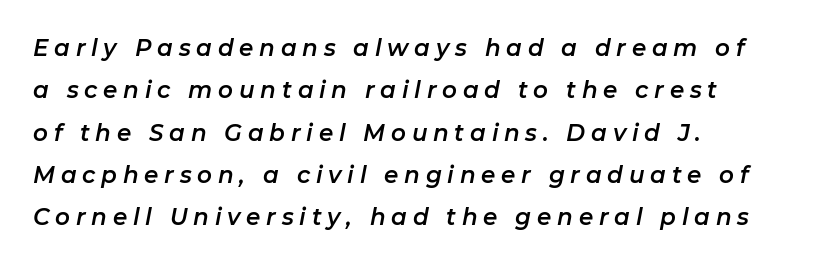
The words here are not underlined. This sample is left-justified, so line endings fall wherever the words run out. The whole block is typeset with a tilt. Substantial extra tracking has been applied to these lines.
